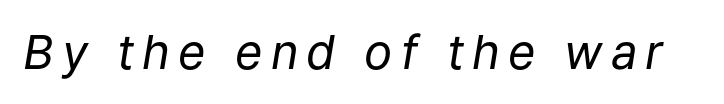
Q: Is the text bold? A: No.
Q: Is the text italic (slanted)? A: Yes, it leans right by about 9 degrees.
Q: Is the text underlined? A: No.
Q: Width (condensed, normal, or wide)? A: Normal.
Q: Stroke contrast? A: Low.
Q: x-height? A: Medium.
Q: Monospaced? A: No.
